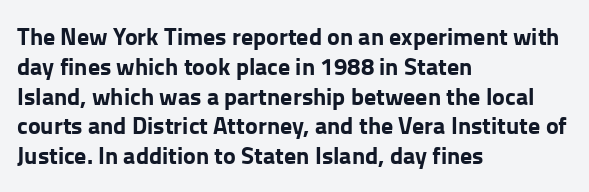
The image shows 24 px bold type, upright; set left-aligned, line spacing 1.24x, normal letter spacing, not underlined.
